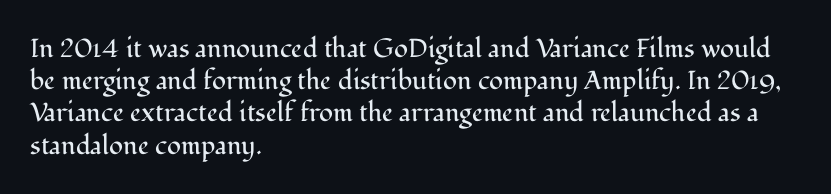
The image shows 26 px text type, upright; set left-aligned, line spacing 1.24x, normal letter spacing, not underlined.
